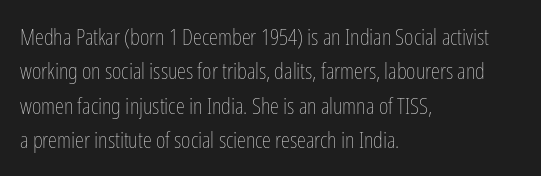
Observe the ordinary spacing: letters are neighbours, not strangers. Only glyphs here, with clear space below each row. Honestly, the row spacing looks completely unremarkable. No letter is thick-stroked: the sample isn't bold.
